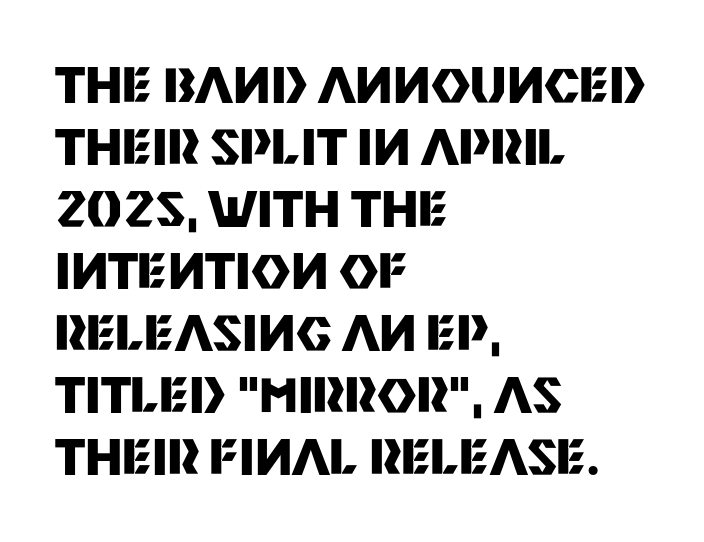
The image shows 48 px heavy sans-serif type, upright; set left-aligned, normal line spacing (1.29x), normal letter spacing, not underlined; medium stroke contrast and a large x-height.
